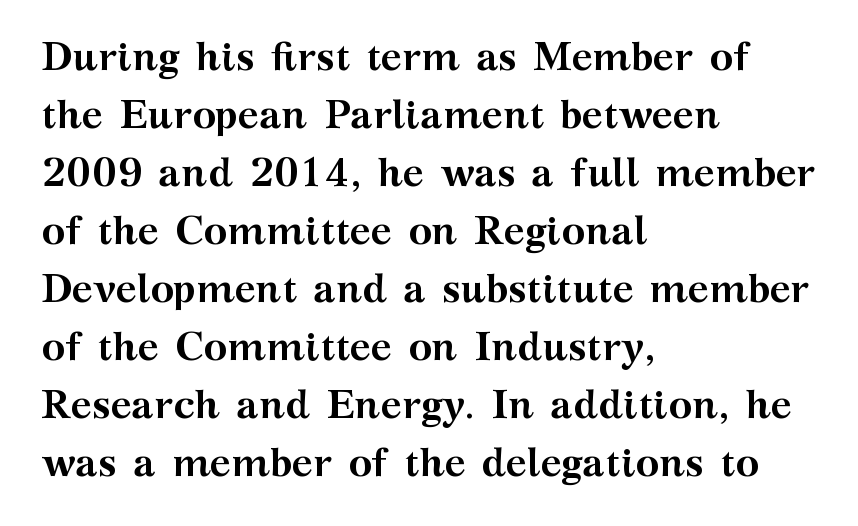
Is the block centered? No — it sits flush against the left margin. As a designer I'd log this as weight 700, bold. The foot of each line stays bare and open. You can tell from the footed stems that serif type was used. These lines are rendered in a variable-pitch font. Nobody touched the tracking dial on this one.
